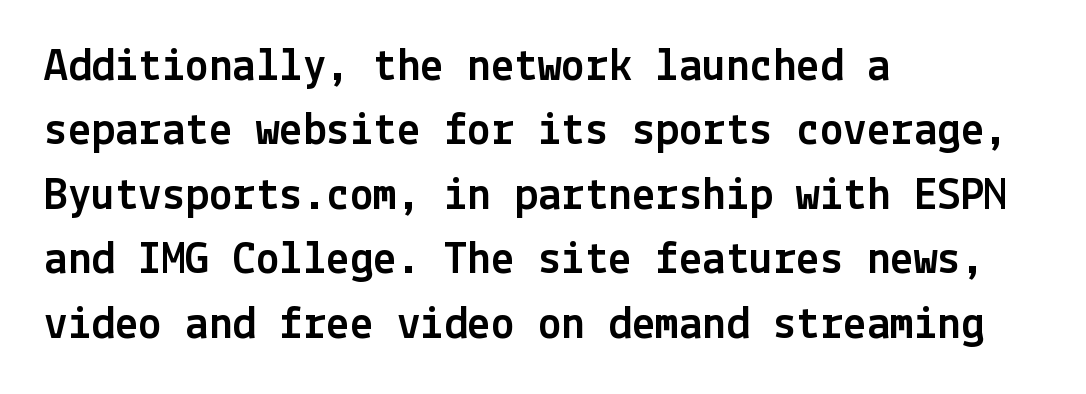
{"serif": "no", "italic": "no", "width": "normal", "x_height": "medium", "underline": "no", "align": "left", "line_spacing": "normal", "line_spacing_ratio": 1.37, "letter_spacing": "normal", "letter_spacing_em": 0.0, "glyph_px": 47}
